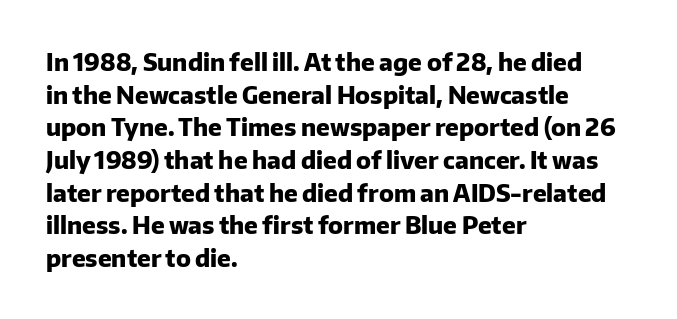
The rendering uses a moderate line-height, typical for paragraphs. The typography opts for an upright posture over an oblique one. Each word holds together tightly as a unit, with standard inter-letter gaps. Left-aligned paragraph, ragged on the right. The sample has been set heavy, in full bold. The string is rendered with underlining switched off.
